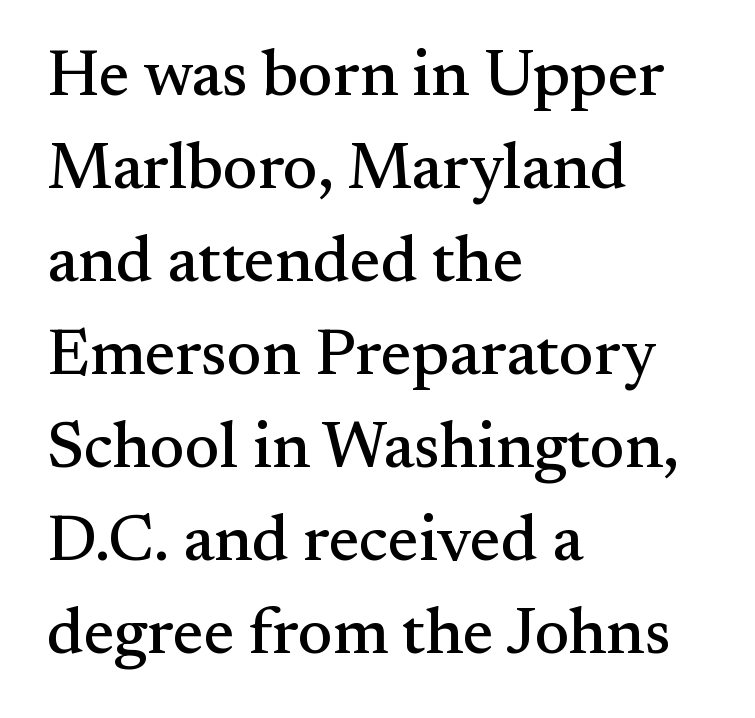
Q: Is the text italic (slanted)? A: No, it is upright.
Q: Is the typeface a serif or a sans-serif typeface? A: Serif.
Q: Is the text underlined? A: No.
Q: How is the paragraph aligned? A: Left-aligned.
Q: Is the spacing between letters normal or unusually wide? A: Normal.
Q: Is the spacing between lines tight, normal or loose? A: Normal.
Q: Width (condensed, normal, or wide)? A: Normal.
Q: Stroke contrast? A: Medium.
Q: x-height? A: Small.
Q: Monospaced? A: No.
